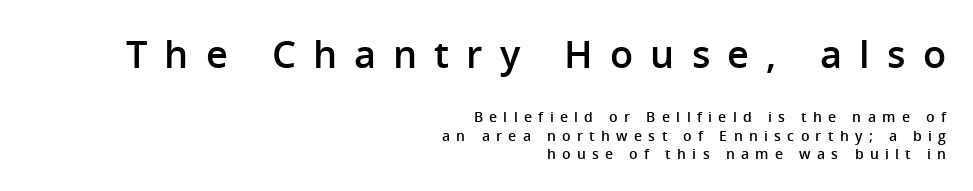
Q: Is the text bold? A: Semi-bold.
Q: Is the text italic (slanted)? A: No, it is upright.
Q: Is the typeface a serif or a sans-serif typeface? A: Sans-serif.
Q: Is the text underlined? A: No.
Q: How is the paragraph aligned? A: Right-aligned.
Q: Is the spacing between letters normal or unusually wide? A: Unusually wide.
Q: Is the spacing between lines tight, normal or loose? A: Normal.
Q: Which block of text is set in a larger size, the first (top) or the second (bottom)? A: The first (top) one.
Q: Width (condensed, normal, or wide)? A: Normal.
Q: Stroke contrast? A: Low.
Q: x-height? A: Medium.
Q: Monospaced? A: No.
